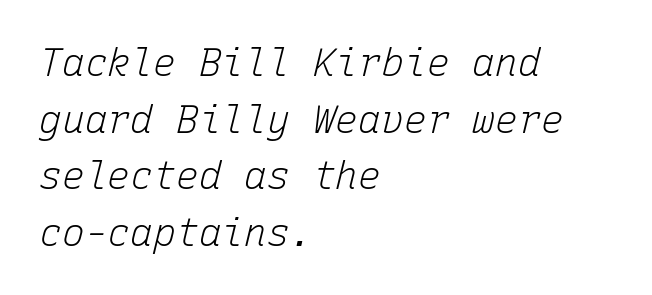
Q: Is the text bold? A: No.
Q: Is the text italic (slanted)? A: Yes, it leans right by about 15 degrees.
Q: Is the text underlined? A: No.
Q: How is the paragraph aligned? A: Left-aligned.
Q: Is the spacing between letters normal or unusually wide? A: Normal.
Q: Is the spacing between lines tight, normal or loose? A: Normal.
Q: Width (condensed, normal, or wide)? A: Normal.
Q: Stroke contrast? A: Low.
Q: x-height? A: Medium.
Q: Monospaced? A: Yes.
